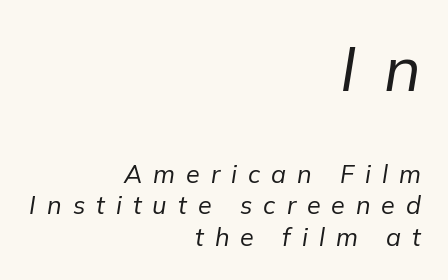
Q: Is the text bold? A: No.
Q: Is the text italic (slanted)? A: Yes, it leans right by about 9 degrees.
Q: Is the text underlined? A: No.
Q: How is the paragraph aligned? A: Right-aligned.
Q: Is the spacing between letters normal or unusually wide? A: Unusually wide.
Q: Is the spacing between lines tight, normal or loose? A: Normal.
Q: Which block of text is set in a larger size, the first (top) or the second (bottom)? A: The first (top) one.
Q: Width (condensed, normal, or wide)? A: Normal.
Q: Stroke contrast? A: Low.
Q: x-height? A: Medium.
Q: Monospaced? A: No.
